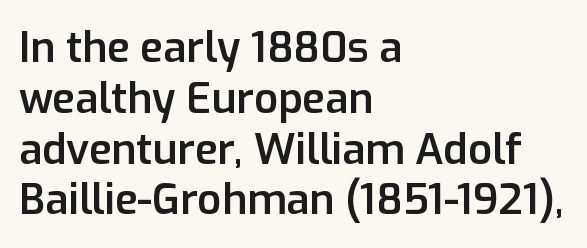
{"serif": "no", "italic": "no", "bold": "semi", "weight": "semibold", "width": "normal", "stroke_contrast": "low", "x_height": "medium", "monospaced": "no", "underline": "no", "align": "left", "line_spacing_ratio": 1.21, "letter_spacing": "normal", "letter_spacing_em": 0.0, "glyph_px": 42}
